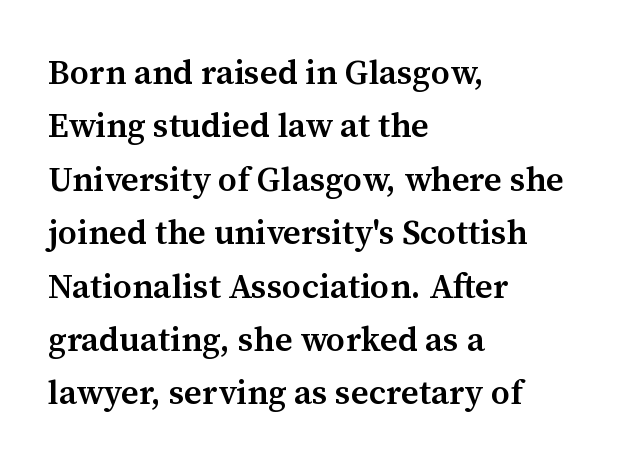
{"serif": "yes", "italic": "no", "bold": "semi", "weight": "semibold", "width": "normal", "stroke_contrast": "medium", "x_height": "medium", "monospaced": "no", "underline": "no", "align": "left", "line_spacing": "normal", "line_spacing_ratio": 1.57, "letter_spacing": "normal", "letter_spacing_em": 0.0, "glyph_px": 34}
